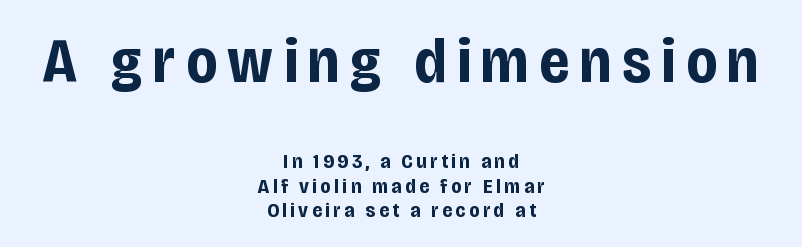
A bare baseline throughout the passage. This is the regular roman posture of the typeface. The face used here appears at its bigger size in the upper chunk. This rendering employs a face without finishing strokes, i.e., a sans-serif.
